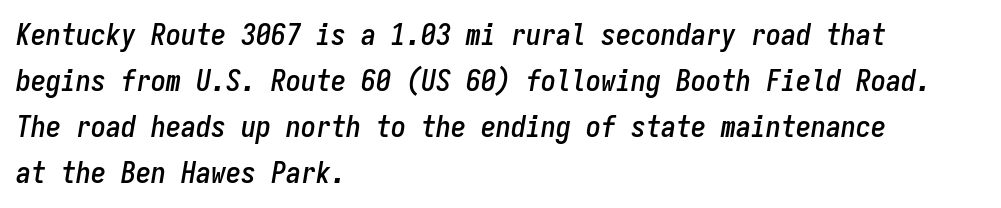
Q: Is the text italic (slanted)? A: Yes, it leans right by about 9 degrees.
Q: Is the text underlined? A: No.
Q: How is the paragraph aligned? A: Left-aligned.
Q: Is the spacing between letters normal or unusually wide? A: Normal.
Q: Is the spacing between lines tight, normal or loose? A: Normal.
Q: Width (condensed, normal, or wide)? A: Condensed.
Q: Stroke contrast? A: Low.
Q: x-height? A: Medium.
Q: Monospaced? A: Yes.
